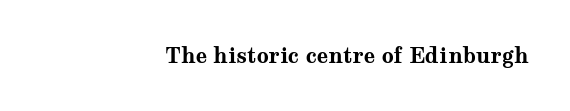
{"italic": "no", "bold": "yes", "underline": "no", "align": "right", "letter_spacing": "normal", "letter_spacing_em": 0.0, "glyph_px": 21}
